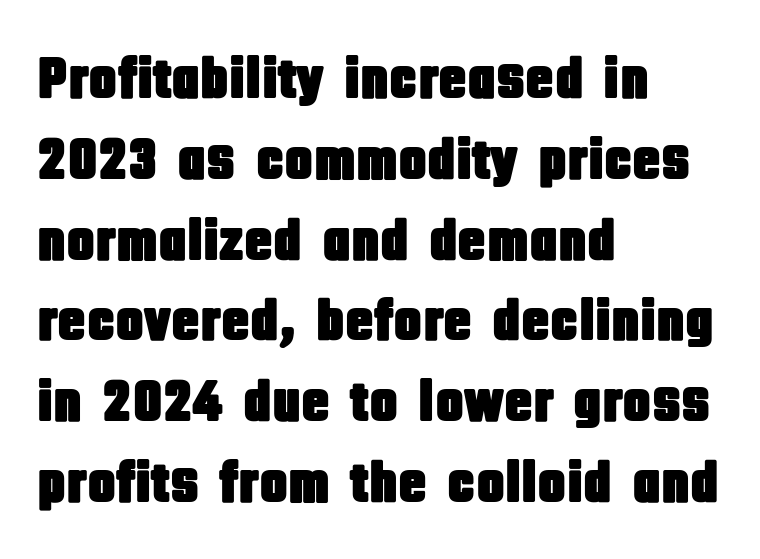
Underlining? Definitely not there. The font's upright variant was chosen for this text. If you drew a ruler down the left edge, every line would touch it. In terms of letterform style, serifs are entirely absent. The vertical gap from one line to the next is medium.
